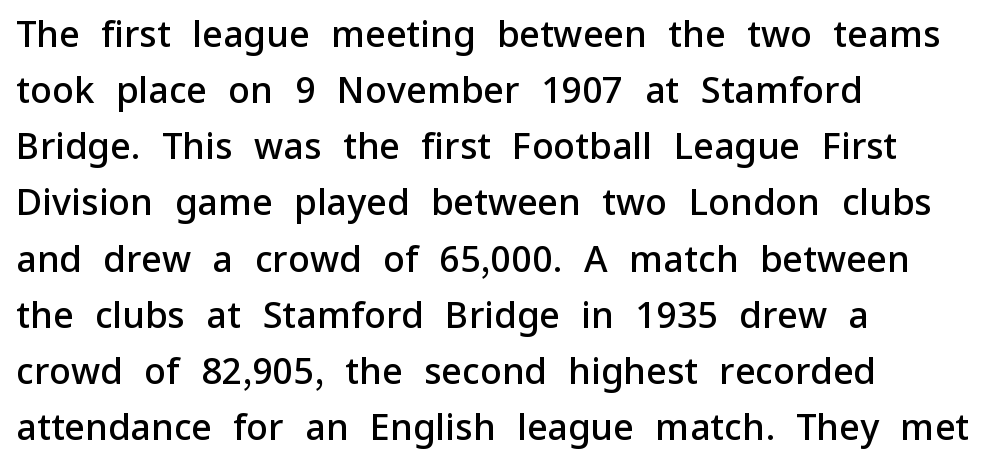
The image shows 36 px semibold sans-serif type, upright; set left-aligned, normal line spacing (1.56x), normal letter spacing, not underlined; low stroke contrast and a medium x-height.
